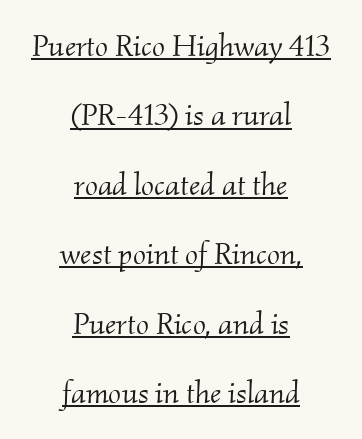
Q: Is the text bold? A: No.
Q: Is the text italic (slanted)? A: Yes, it leans right by about 2 degrees.
Q: Is the typeface a serif or a sans-serif typeface? A: Serif.
Q: Is the text underlined? A: Yes.
Q: How is the paragraph aligned? A: Centered.
Q: Is the spacing between letters normal or unusually wide? A: Normal.
Q: Is the spacing between lines tight, normal or loose? A: Loose.
Q: Width (condensed, normal, or wide)? A: Normal.
Q: Stroke contrast? A: Medium.
Q: x-height? A: Small.
Q: Monospaced? A: No.
